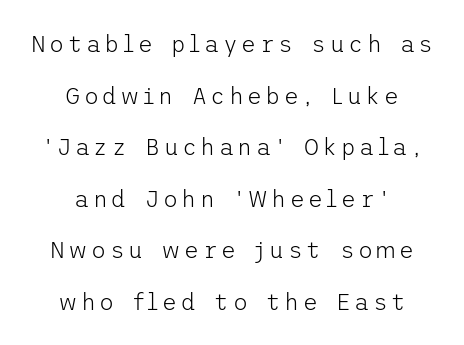
Q: Is the text bold? A: No.
Q: Is the text italic (slanted)? A: No, it is upright.
Q: Is the text underlined? A: No.
Q: How is the paragraph aligned? A: Centered.
Q: Is the spacing between lines tight, normal or loose? A: Loose.
